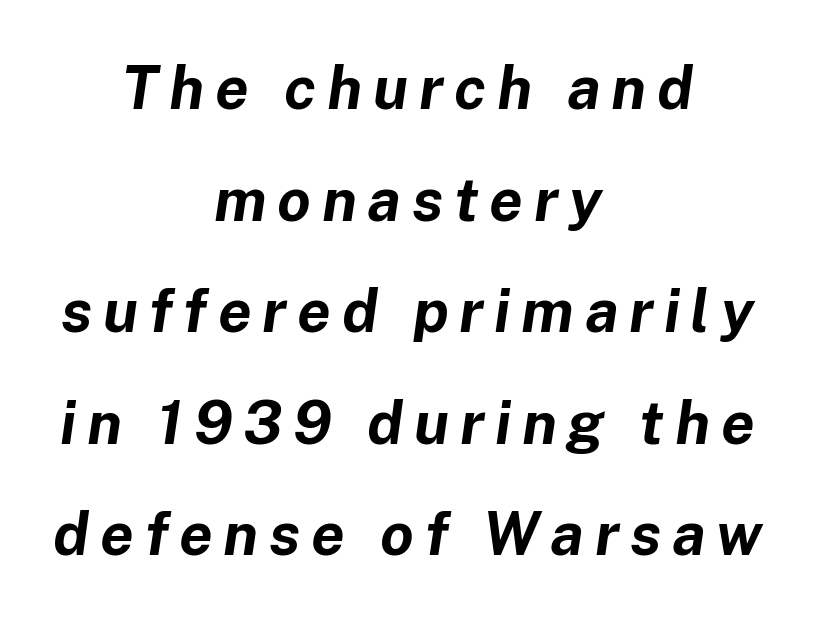
{"italic": "yes", "lean": "right", "slant_degrees": 8, "bold": "yes", "weight": "bold", "width": "normal", "stroke_contrast": "low", "x_height": "medium", "monospaced": "no", "underline": "no", "align": "center", "line_spacing_ratio": 1.86, "glyph_px": 60}
